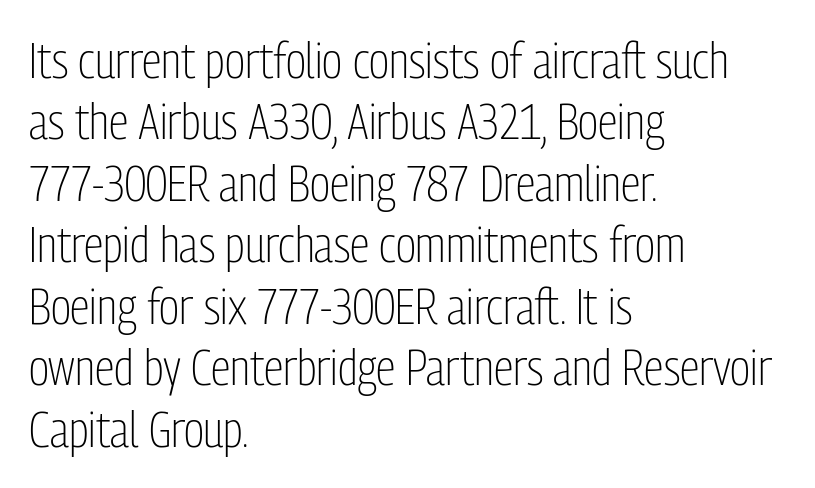
{"serif": "no", "italic": "no", "bold": "no", "weight": "light", "width": "condensed", "stroke_contrast": "low", "x_height": "medium", "monospaced": "no", "underline": "no", "align": "left", "line_spacing_ratio": 1.23, "letter_spacing": "normal", "letter_spacing_em": 0.0, "glyph_px": 50}
